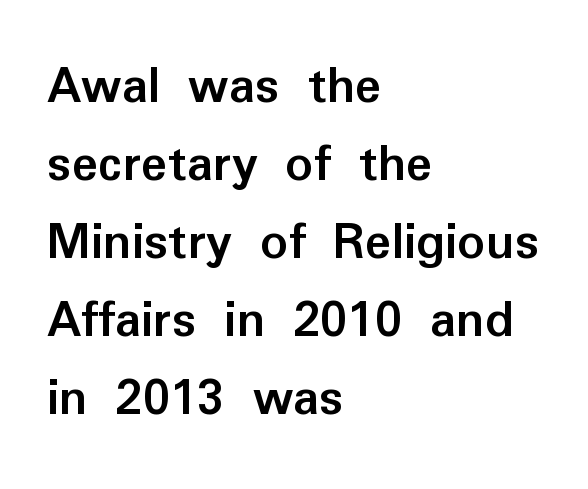
{"serif": "no", "italic": "no", "bold": "yes", "weight": "semibold", "width": "normal", "stroke_contrast": "low", "x_height": "medium", "monospaced": "no", "underline": "no", "align": "left", "line_spacing": "normal", "line_spacing_ratio": 1.42, "letter_spacing": "normal", "letter_spacing_em": 0.0, "glyph_px": 55}
